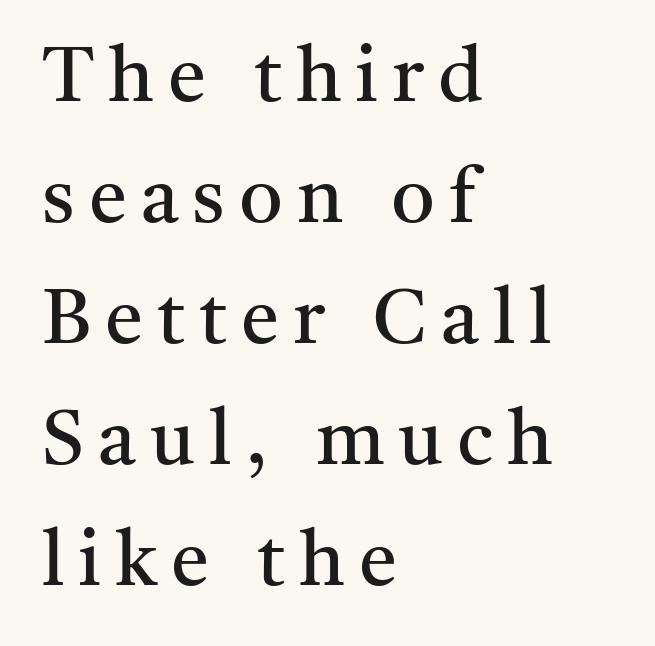
Vertical strokes here are truly vertical. Each letter keeps its own natural width here, so spacing adapts to shape. These lines stack with their left ends in a neat column. Are there feet on the stems? There are — it's a serif. The cut favours lightness, reaching ordinary text weight at its darkest.
